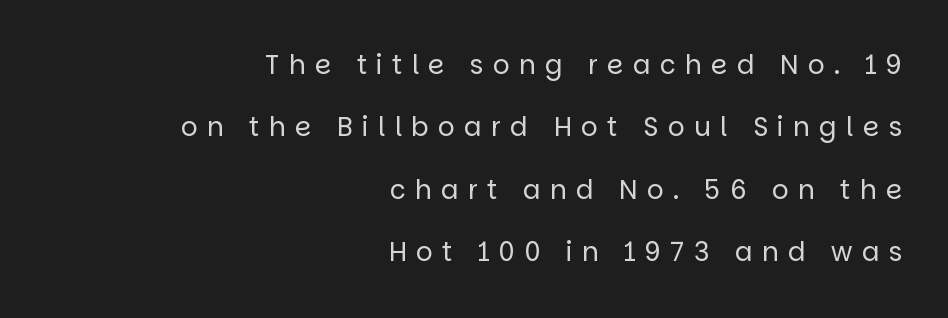
Q: Is the text bold? A: No.
Q: Is the text italic (slanted)? A: No, it is upright.
Q: Is the text underlined? A: No.
Q: How is the paragraph aligned? A: Right-aligned.
Q: Is the spacing between letters normal or unusually wide? A: Unusually wide.
Q: Is the spacing between lines tight, normal or loose? A: Loose.
